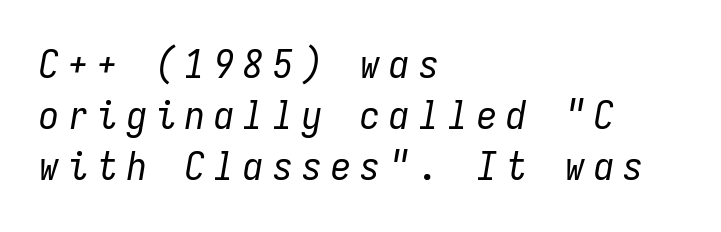
The tracking reads as deliberately expanded to a designer's eye. This is oblique type, the kind used for emphasis or titles. Weight: in the light-to-regular range. Does the leading feel generous? No, just average.
